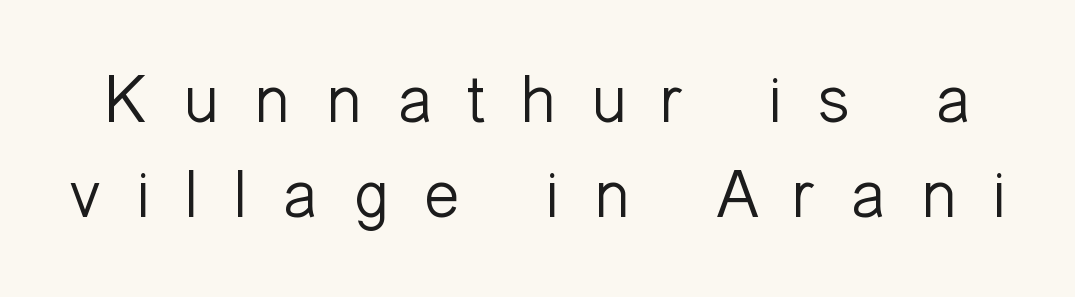
In terms of letterform style, serifs are entirely absent. Upright lettering throughout. Compared with typical paragraphs, the rows here are spaced about the same. Think of a printed novel: that variable character pitch is what you see here. Any mark beneath the type? The region is blank. The face used here is rendered with a markedly widened letterfit.
